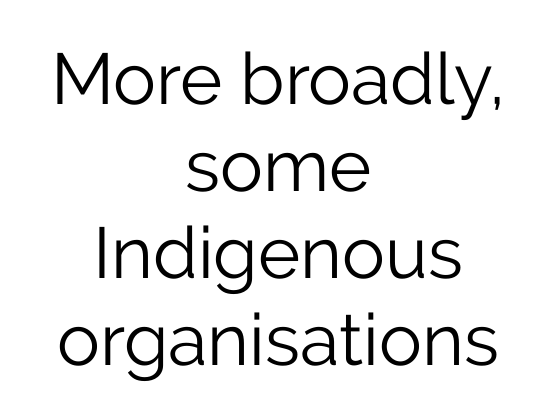
The image shows 72 px light sans-serif type, upright; set centered, line spacing 1.21x, normal letter spacing, not underlined; low stroke contrast and a medium x-height.
